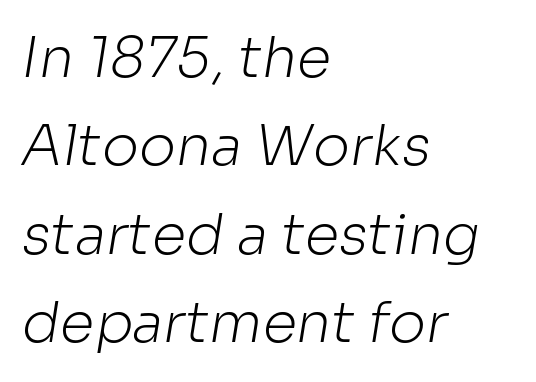
Q: Is the text bold? A: No.
Q: Is the typeface a serif or a sans-serif typeface? A: Sans-serif.
Q: Is the text underlined? A: No.
Q: How is the paragraph aligned? A: Left-aligned.
Q: Is the spacing between letters normal or unusually wide? A: Normal.
Q: Is the spacing between lines tight, normal or loose? A: Normal.
Q: Width (condensed, normal, or wide)? A: Normal.
Q: Stroke contrast? A: Low.
Q: x-height? A: Medium.
Q: Monospaced? A: No.
